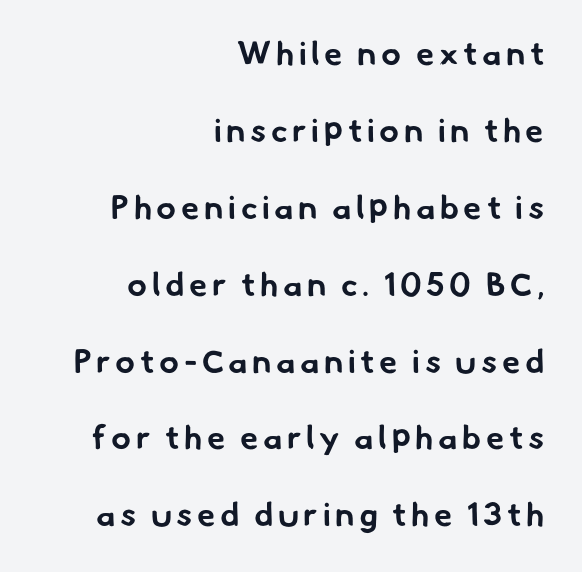
Q: Is the text bold? A: Yes.
Q: Is the typeface a serif or a sans-serif typeface? A: Sans-serif.
Q: Is the text underlined? A: No.
Q: How is the paragraph aligned? A: Right-aligned.
Q: Is the spacing between lines tight, normal or loose? A: Loose.
Q: Width (condensed, normal, or wide)? A: Normal.
Q: Stroke contrast? A: Low.
Q: x-height? A: Small.
Q: Monospaced? A: No.
